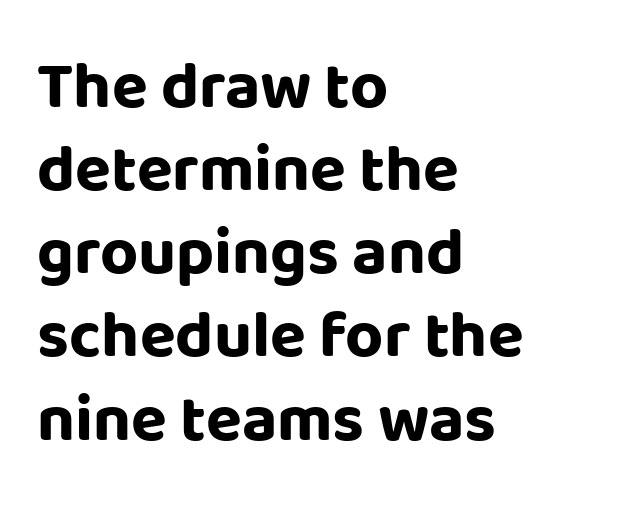
Q: Is the text bold? A: Yes.
Q: Is the text italic (slanted)? A: No, it is upright.
Q: Is the typeface a serif or a sans-serif typeface? A: Sans-serif.
Q: Is the text underlined? A: No.
Q: How is the paragraph aligned? A: Left-aligned.
Q: Is the spacing between letters normal or unusually wide? A: Normal.
Q: Is the spacing between lines tight, normal or loose? A: Normal.
Q: Width (condensed, normal, or wide)? A: Normal.
Q: Stroke contrast? A: Low.
Q: x-height? A: Large.
Q: Monospaced? A: No.
